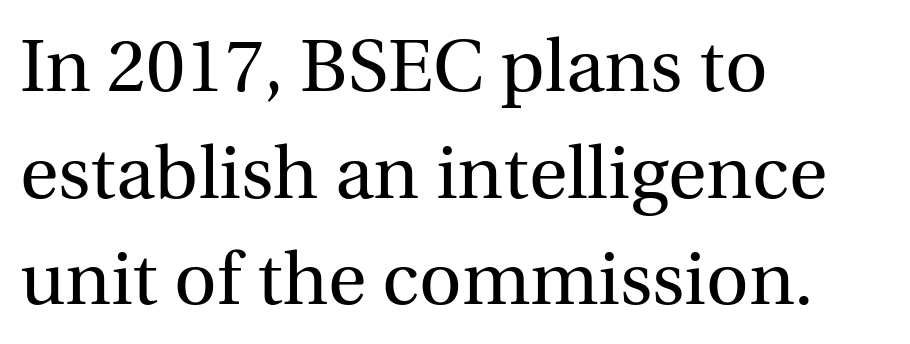
{"serif": "yes", "italic": "no", "bold": "no", "weight": "regular", "width": "normal", "x_height": "medium", "monospaced": "no", "underline": "no", "align": "left", "line_spacing": "normal", "line_spacing_ratio": 1.44, "letter_spacing": "normal", "letter_spacing_em": 0.0, "glyph_px": 74}
